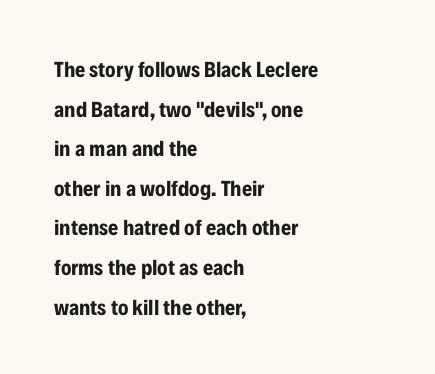
{"italic": "no", "bold": "yes", "underline": "no", "align": "left", "line_spacing_ratio": 1.8, "letter_spacing": "normal", "letter_spacing_em": 0.0, "glyph_px": 22}
